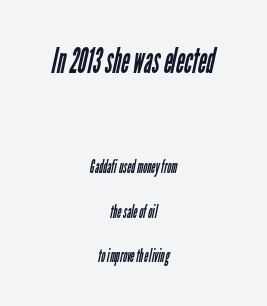
{"serif": "no", "bold": "no", "weight": "regular", "width": "condensed", "stroke_contrast": "low", "x_height": "medium", "monospaced": "no", "underline": "no", "align": "center", "line_spacing": "loose", "line_spacing_ratio": 2.46, "letter_spacing": "normal", "letter_spacing_em": 0.0, "larger_block": "first", "size_ratio": 2.0, "glyph_px": 36}
